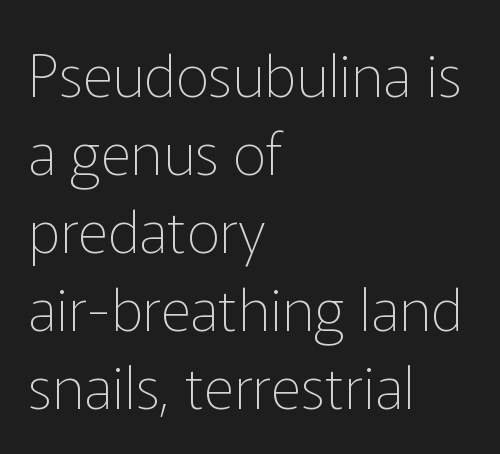
The gaps between neighbouring characters are ordinary and unremarkable. Varying glyph widths throughout — classic text-font behaviour. The paragraph has a hard left edge and a soft right edge. The lettering holds an erect, upright posture throughout. The glyphs in this specimen are sans serif.
